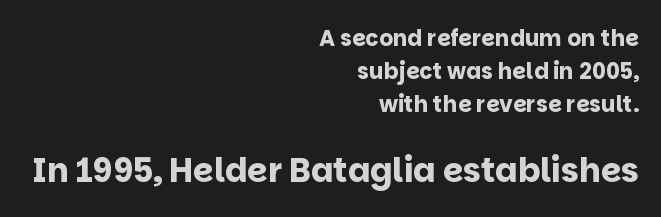
Q: Is the text bold? A: Yes.
Q: Is the text italic (slanted)? A: No, it is upright.
Q: Is the typeface a serif or a sans-serif typeface? A: Sans-serif.
Q: Is the text underlined? A: No.
Q: How is the paragraph aligned? A: Right-aligned.
Q: Is the spacing between letters normal or unusually wide? A: Normal.
Q: Is the spacing between lines tight, normal or loose? A: Normal.
Q: Which block of text is set in a larger size, the first (top) or the second (bottom)? A: The second (bottom) one.
Q: Width (condensed, normal, or wide)? A: Normal.
Q: Stroke contrast? A: Low.
Q: x-height? A: Large.
Q: Monospaced? A: No.
